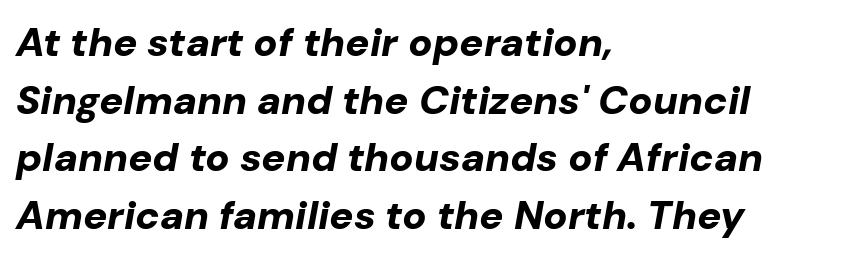
The image shows 40 px bold type, italic (leaning right); set left-aligned, normal line spacing (1.44x), normal letter spacing, not underlined; low stroke contrast and a medium x-height.
